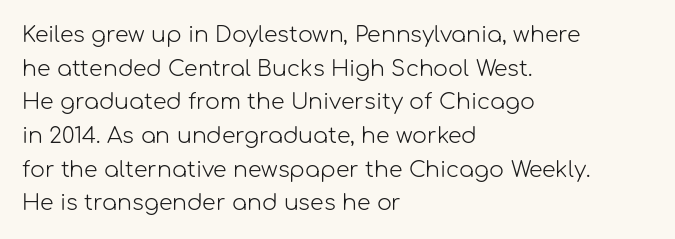
Unbolded letterforms with no extra heft. The letterforms sit shoulder to shoulder at normal distance. Line spacing here is normal. Glance below the letters and you will spot only blank space. Visually the block forms a straight wall on the left and a jagged coastline on the right.
